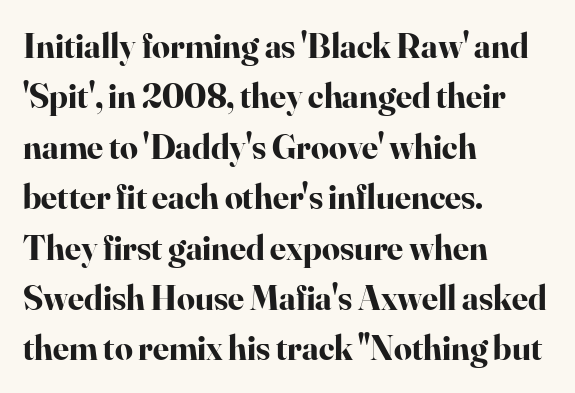
Rendered with straight, roman letterforms. Beneath every word, the page is bare. This sample has the flowing, uneven cadence of proportional lettering. The gaps between neighbouring characters are ordinary and unremarkable. Strong, thick strokes mark this as bold type. Reading down the block, your eye returns to a fixed left position each line.
